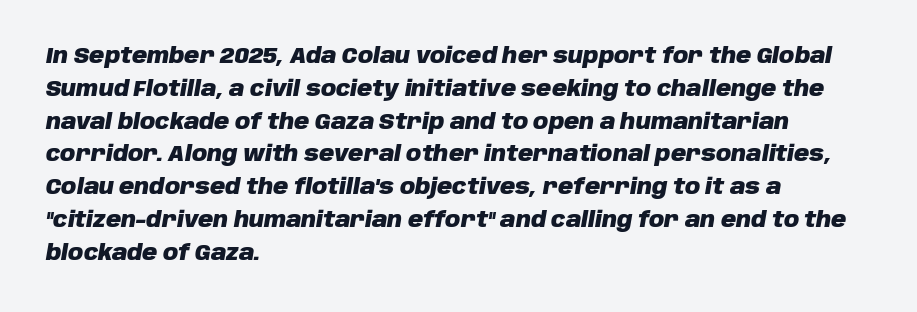
Characters are canted at an angle relative to the baseline's perpendicular. Caption: bold face, heavy strokes. Just letters on the line, the space beneath them empty. Each new line begins a customary step beneath the previous one. Line starts are locked; line ends wander. These lines keep a tight, regular rhythm from letter to letter.
